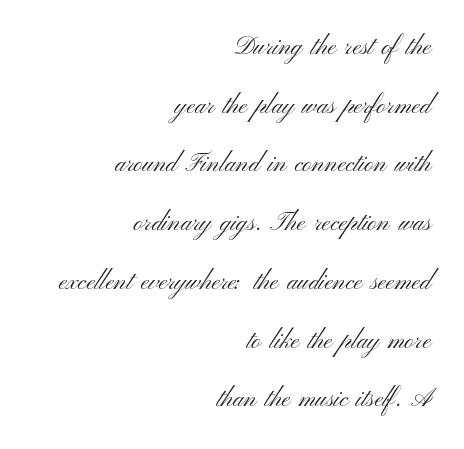
{"bold": "no", "underline": "no", "align": "right", "line_spacing": "loose", "line_spacing_ratio": 2.35, "letter_spacing": "normal", "letter_spacing_em": 0.0, "glyph_px": 25}
